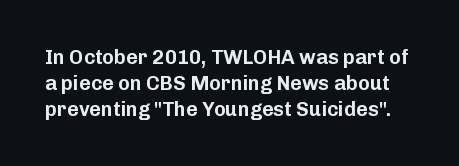
Q: Is the text italic (slanted)? A: No, it is upright.
Q: Is the text underlined? A: No.
Q: Is the spacing between letters normal or unusually wide? A: Normal.
Q: Is the spacing between lines tight, normal or loose? A: Normal.
